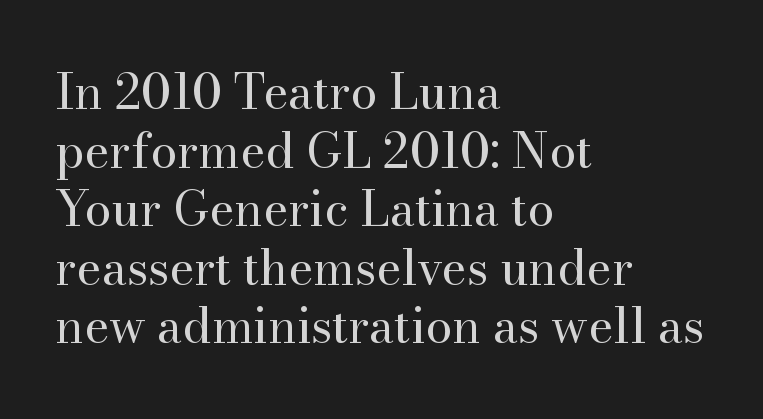
{"serif": "yes", "italic": "no", "bold": "no", "weight": "regular", "width": "normal", "stroke_contrast": "high", "x_height": "small", "monospaced": "no", "underline": "no", "align": "left", "line_spacing_ratio": 1.22, "letter_spacing": "normal", "letter_spacing_em": 0.0, "glyph_px": 48}
